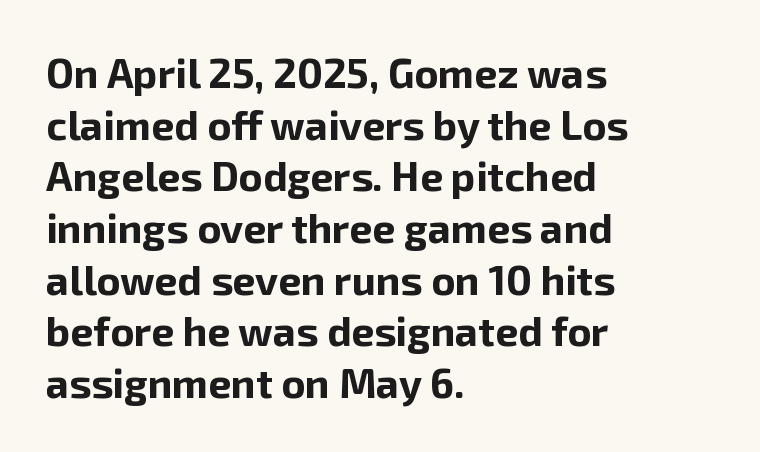
{"serif": "no", "italic": "no", "bold": "yes", "weight": "bold", "width": "normal", "stroke_contrast": "low", "x_height": "medium", "monospaced": "no", "underline": "no", "align": "left", "line_spacing": "normal", "line_spacing_ratio": 1.26, "letter_spacing": "normal", "letter_spacing_em": 0.0, "glyph_px": 41}
